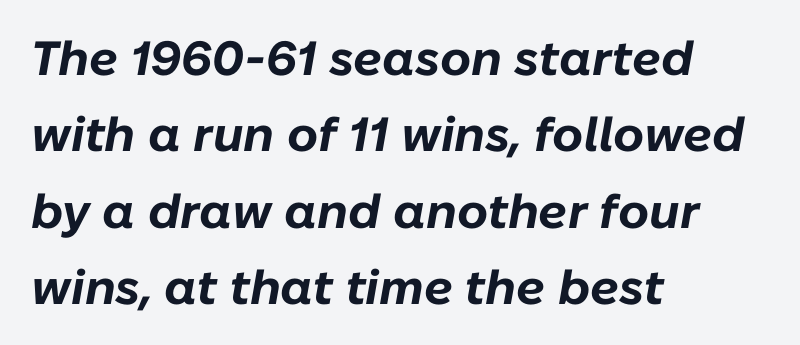
One-word summary of the alignment: left. Any mark beneath the type? The region is blank. The face used here is rendered with its standard letterfit. A full-strength bold gives these letters their thick strokes. The face used here is proportionally spaced, like ordinary book or web type.
